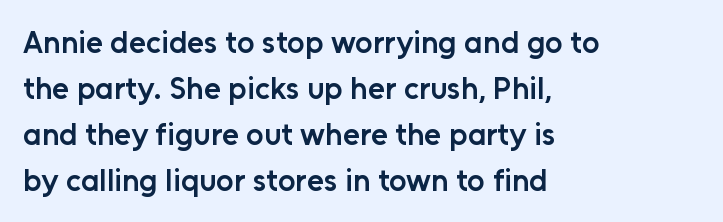
Q: Is the text bold? A: Semi-bold.
Q: Is the text italic (slanted)? A: No, it is upright.
Q: Is the typeface a serif or a sans-serif typeface? A: Sans-serif.
Q: Is the text underlined? A: No.
Q: How is the paragraph aligned? A: Left-aligned.
Q: Is the spacing between letters normal or unusually wide? A: Normal.
Q: Is the spacing between lines tight, normal or loose? A: Normal.
Q: Width (condensed, normal, or wide)? A: Normal.
Q: Stroke contrast? A: Low.
Q: x-height? A: Medium.
Q: Monospaced? A: No.
